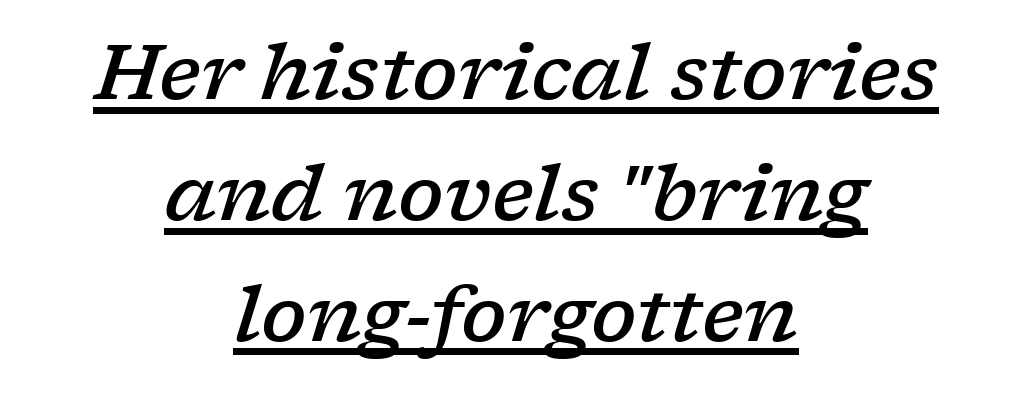
An italicized treatment has been applied to the whole sample. I'd call this a serif setting — the letters wear small feet. Stroke thickness is moderately raised; the sample reads as semibold. Do the characters align in a grid? No, the font is proportional.
